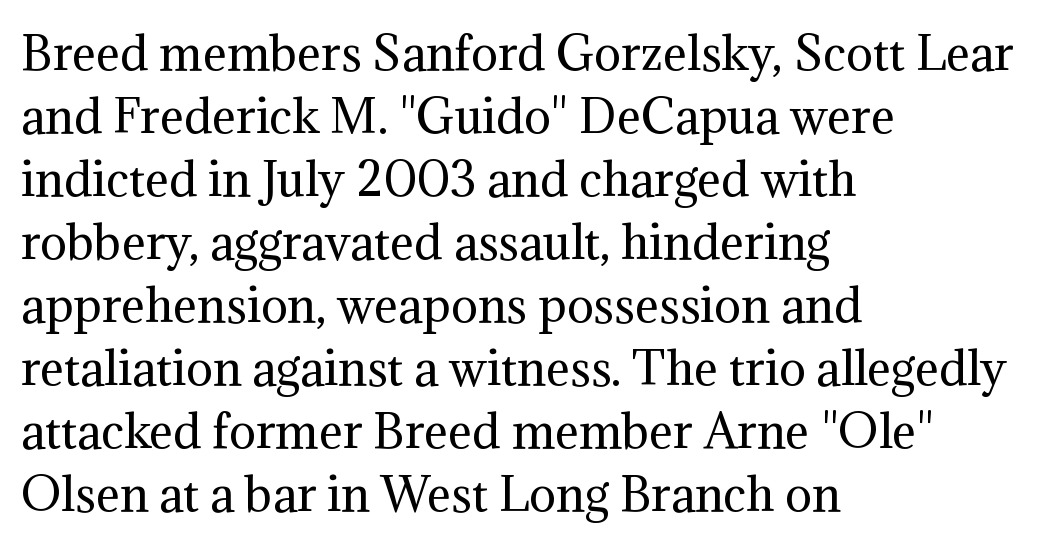
Caption: standard tracking, unaltered. You could not count columns in this text — the font is proportionally spaced. Is the block centered? No — it sits flush against the left margin. Check where the strokes stop: tiny serifs finish them off.
